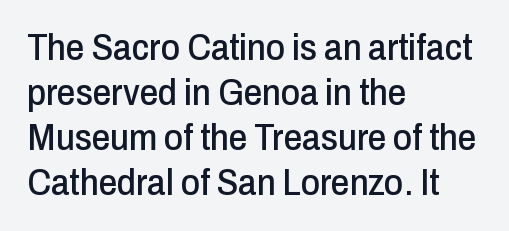
{"serif": "no", "italic": "no", "width": "condensed", "stroke_contrast": "low", "x_height": "medium", "monospaced": "no", "underline": "no", "align": "left", "line_spacing_ratio": 1.22, "letter_spacing": "normal", "letter_spacing_em": 0.0, "glyph_px": 37}
